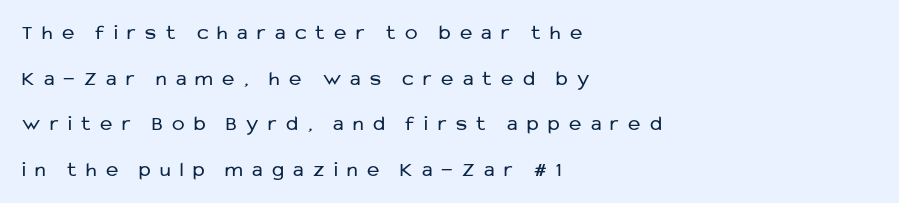
Q: Is the text bold? A: No.
Q: Is the text italic (slanted)? A: No, it is upright.
Q: Is the text underlined? A: No.
Q: How is the paragraph aligned? A: Left-aligned.
Q: Is the spacing between letters normal or unusually wide? A: Unusually wide.
Q: Is the spacing between lines tight, normal or loose? A: Loose.
